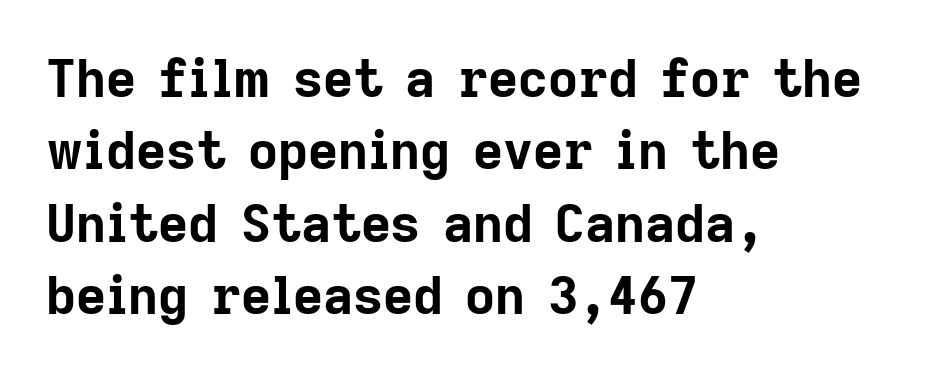
Character widths vary here, with narrow letters taking less room than wide ones. The words here are not underlined. Typesetter's note: full bold, strokes at maximum text heaviness. A classic flush-left, rag-right setting is used for this passage. Honestly, the letter spacing is just normal — you wouldn't notice it.
